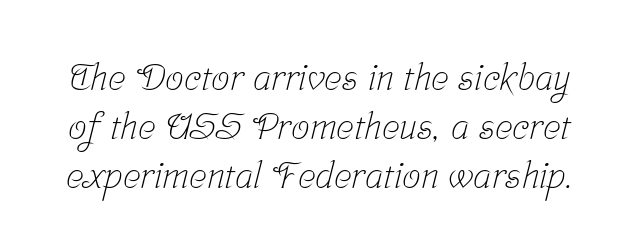
{"serif": "yes", "bold": "no", "weight": "light", "width": "condensed", "stroke_contrast": "low", "x_height": "medium", "monospaced": "no", "underline": "no", "line_spacing": "normal", "line_spacing_ratio": 1.32, "letter_spacing": "normal", "letter_spacing_em": 0.0, "glyph_px": 37}
